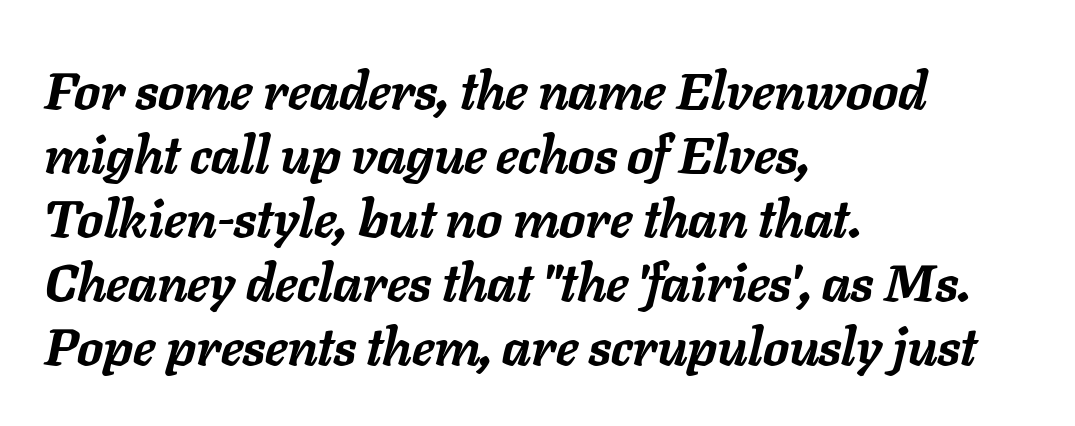
Q: Is the text bold? A: Yes.
Q: Is the text italic (slanted)? A: Yes, it leans right by about 11 degrees.
Q: Is the text underlined? A: No.
Q: How is the paragraph aligned? A: Left-aligned.
Q: Is the spacing between letters normal or unusually wide? A: Normal.
Q: Width (condensed, normal, or wide)? A: Normal.
Q: Stroke contrast? A: Low.
Q: x-height? A: Medium.
Q: Monospaced? A: No.
